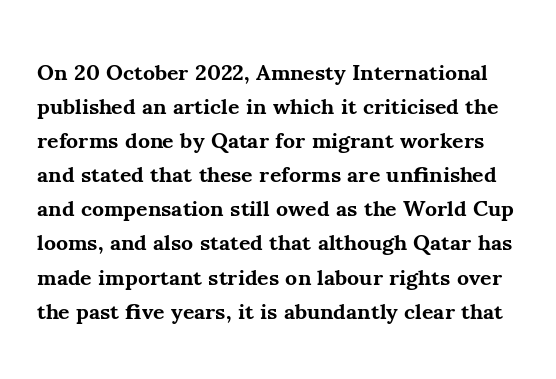
The passage shown is emphatically bold. The type is set solid horizontally, with unmodified tracking. Check the space under the baseline: it is left empty. Quick note: not italic, upright.
